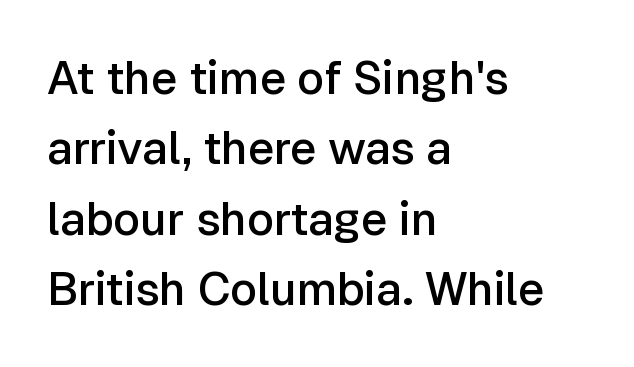
The image shows 46 px semibold sans-serif type, upright; set left-aligned, normal line spacing (1.53x), normal letter spacing, not underlined; low stroke contrast and a medium x-height.
